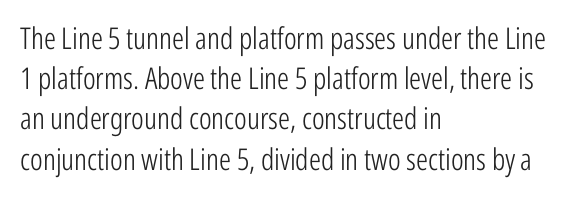
Note the varied advance widths — an 'i' is clearly narrower than an 'm'. The text block is weighted toward the left margin, trailing off unevenly rightward. Upright lettering throughout. The horizontal fit of the characters is conventional and even. The font family rendered here belongs to the sans-serif group. Leading: standard.
